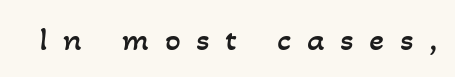
The image shows 35 px regular-weight type; set unusually wide letter spacing (+0.44 em), not underlined; low stroke contrast and a small x-height.
